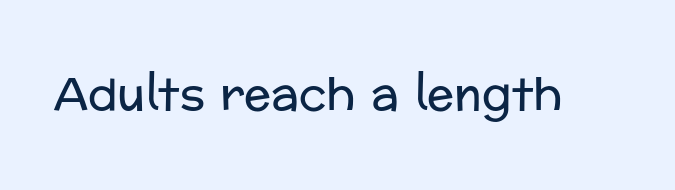
Q: Is the text bold? A: No.
Q: Is the text italic (slanted)? A: No, it is upright.
Q: Is the typeface a serif or a sans-serif typeface? A: Sans-serif.
Q: Is the text underlined? A: No.
Q: Is the spacing between letters normal or unusually wide? A: Normal.
Q: Width (condensed, normal, or wide)? A: Normal.
Q: Stroke contrast? A: Low.
Q: x-height? A: Medium.
Q: Monospaced? A: No.
